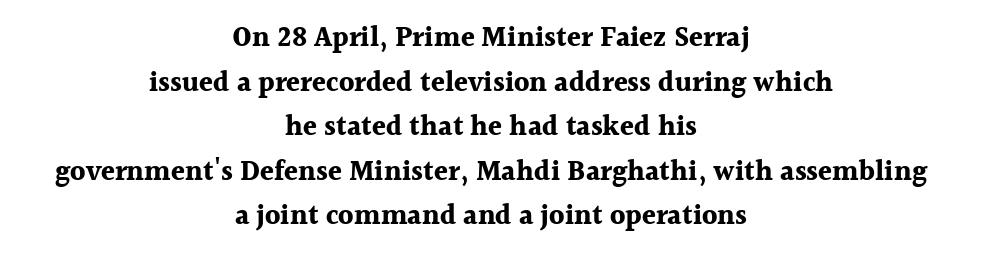
{"serif": "yes", "italic": "no", "bold": "yes", "weight": "bold", "width": "normal", "x_height": "medium", "monospaced": "no", "underline": "no", "align": "center", "line_spacing": "normal", "line_spacing_ratio": 1.59, "letter_spacing": "normal", "letter_spacing_em": 0.0, "glyph_px": 28}
